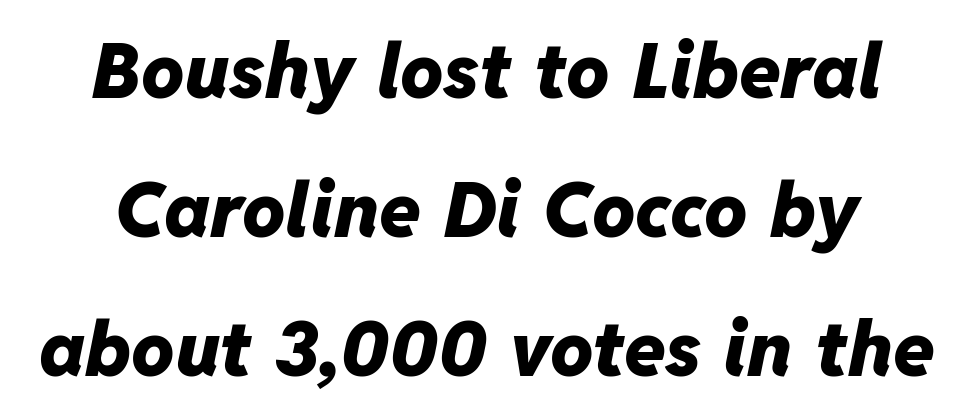
{"italic": "yes", "lean": "right", "slant_degrees": 11, "bold": "yes", "weight": "heavy", "width": "normal", "stroke_contrast": "low", "x_height": "medium", "monospaced": "no", "underline": "no", "align": "center", "line_spacing_ratio": 1.83, "letter_spacing": "normal", "letter_spacing_em": 0.0, "glyph_px": 76}
